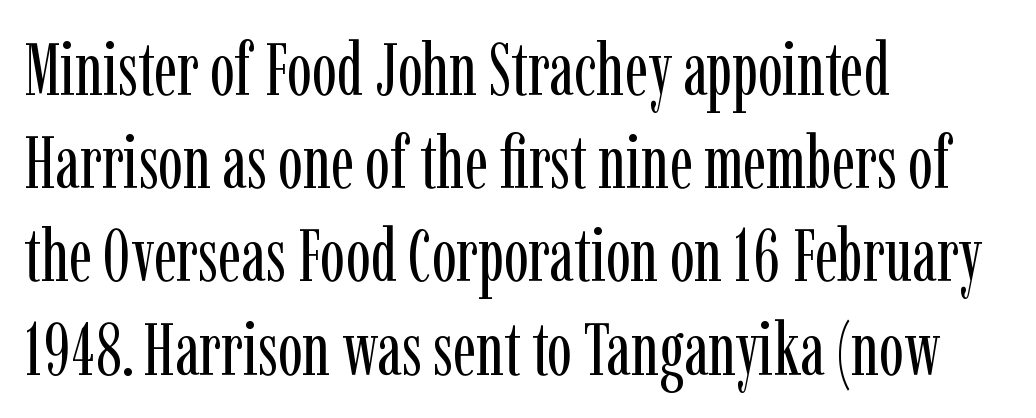
Q: Is the text bold? A: No.
Q: Is the text italic (slanted)? A: No, it is upright.
Q: Is the typeface a serif or a sans-serif typeface? A: Serif.
Q: Is the text underlined? A: No.
Q: How is the paragraph aligned? A: Left-aligned.
Q: Is the spacing between letters normal or unusually wide? A: Normal.
Q: Is the spacing between lines tight, normal or loose? A: Normal.
Q: Width (condensed, normal, or wide)? A: Condensed.
Q: Stroke contrast? A: Low.
Q: x-height? A: Medium.
Q: Monospaced? A: No.
